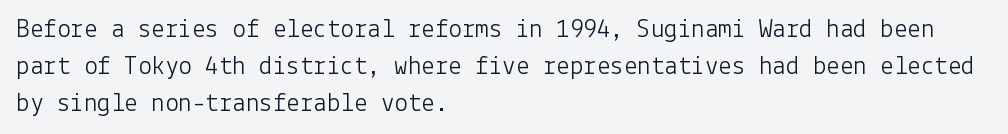
Q: Is the text bold? A: No.
Q: Is the text italic (slanted)? A: No, it is upright.
Q: Is the text underlined? A: No.
Q: How is the paragraph aligned? A: Left-aligned.
Q: Is the spacing between letters normal or unusually wide? A: Normal.
Q: Is the spacing between lines tight, normal or loose? A: Normal.
